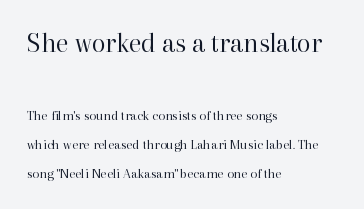
The image shows 28 px regular-weight serif type, upright; set left-aligned, loose line spacing (2.06x), normal letter spacing, not underlined; the first (top) block is 2.0x larger; high stroke contrast and a medium x-height.
